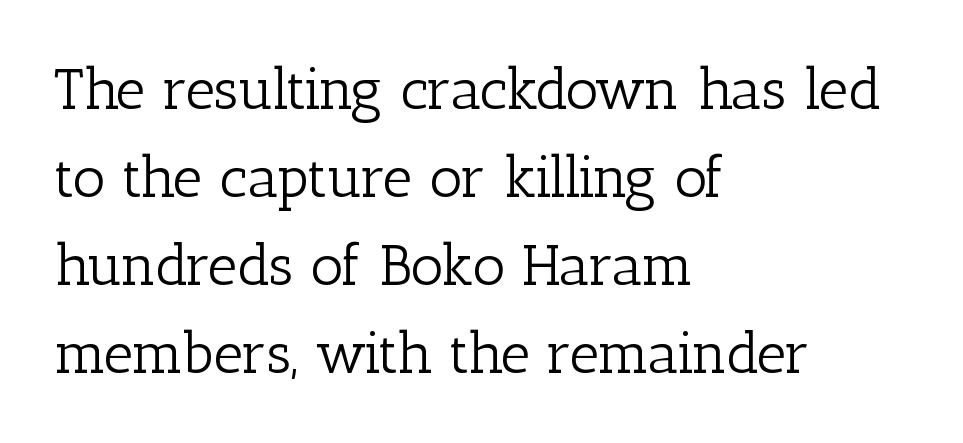
Q: Is the text bold? A: No.
Q: Is the text italic (slanted)? A: No, it is upright.
Q: Is the typeface a serif or a sans-serif typeface? A: Serif.
Q: Is the text underlined? A: No.
Q: How is the paragraph aligned? A: Left-aligned.
Q: Is the spacing between letters normal or unusually wide? A: Normal.
Q: Is the spacing between lines tight, normal or loose? A: Normal.
Q: Width (condensed, normal, or wide)? A: Normal.
Q: Stroke contrast? A: Low.
Q: x-height? A: Medium.
Q: Monospaced? A: No.
